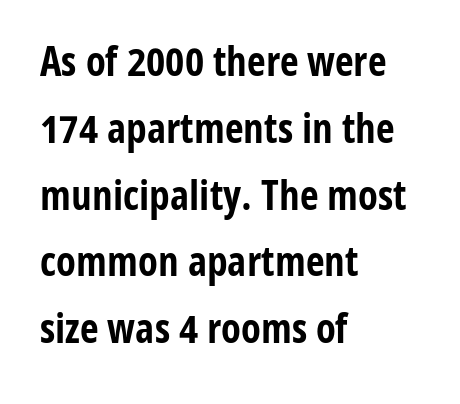
Looks like regular typesetting: each glyph gets only the width it needs. Any mark beneath the type? The region is blank. Caption: standard tracking, unaltered. The rendering uses a moderate line-height, typical for paragraphs. In terms of letterform style, serifs are entirely absent.
